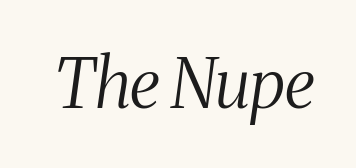
The image shows 68 px light, condensed serif type, italic (leaning right); set normal letter spacing, not underlined; medium stroke contrast and a medium x-height.
